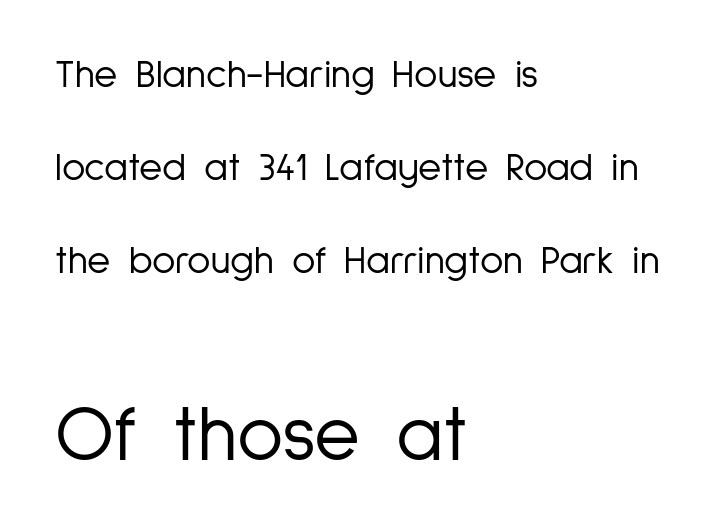
{"serif": "no", "italic": "no", "bold": "no", "weight": "light", "width": "condensed", "stroke_contrast": "low", "x_height": "medium", "monospaced": "no", "underline": "no", "align": "left", "line_spacing": "loose", "line_spacing_ratio": 2.32, "letter_spacing": "normal", "letter_spacing_em": 0.0, "larger_block": "second", "size_ratio": 1.98, "glyph_px": 79}
